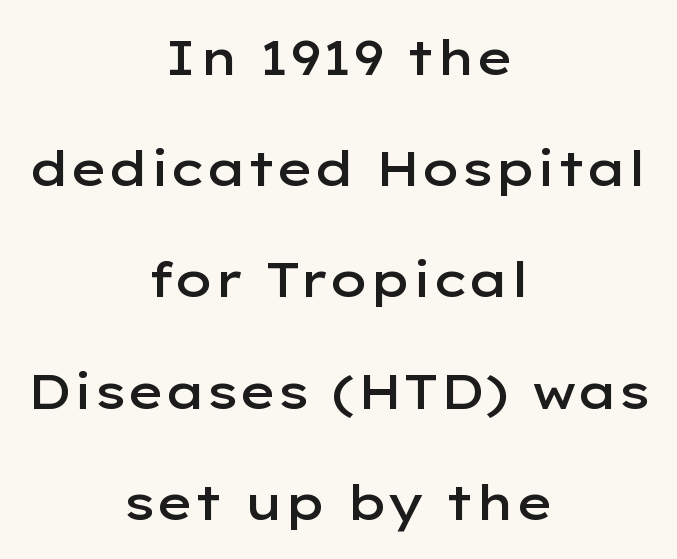
The image shows 49 px semibold, wide sans-serif type, upright; set centered, loose line spacing (2.27x), normal letter spacing, not underlined; low stroke contrast and a medium x-height.
